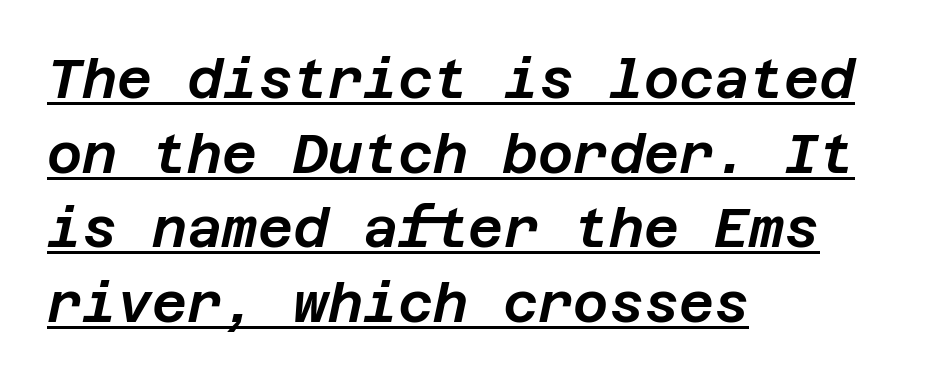
The image shows 54 px text type, italic (leaning right); set left-aligned, normal line spacing (1.38x), normal letter spacing, underlined; low stroke contrast and a large x-height.
